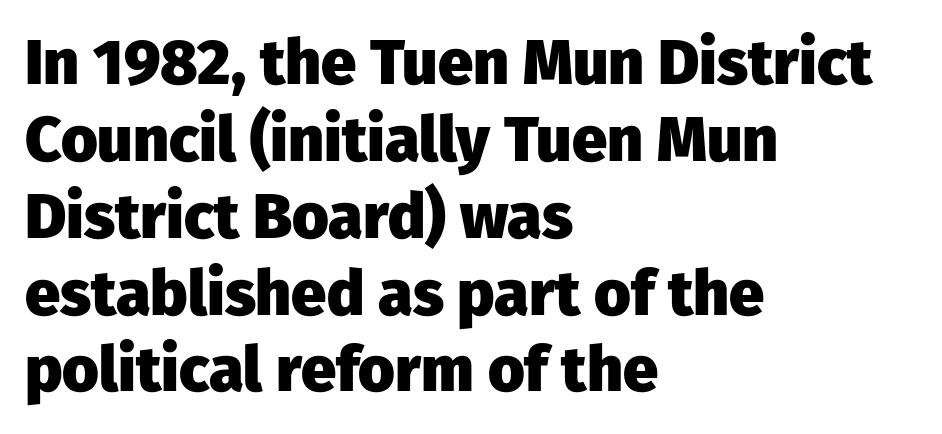
Rendered with straight, roman letterforms. Descenders hang freely into open space. Letterform terminals end flat and unadorned throughout the passage. You could call the tracking neutral — neither tight nor loose. How heavy is the stroke? Heavy — this is a bold.
